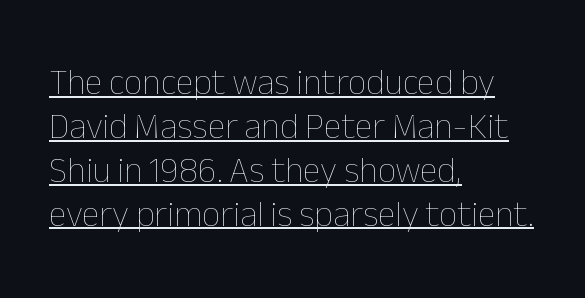
{"italic": "no", "bold": "no", "weight": "thin", "width": "normal", "stroke_contrast": "low", "x_height": "medium", "monospaced": "no", "underline": "yes", "align": "left", "line_spacing_ratio": 1.22, "letter_spacing": "normal", "letter_spacing_em": 0.0, "glyph_px": 36}
